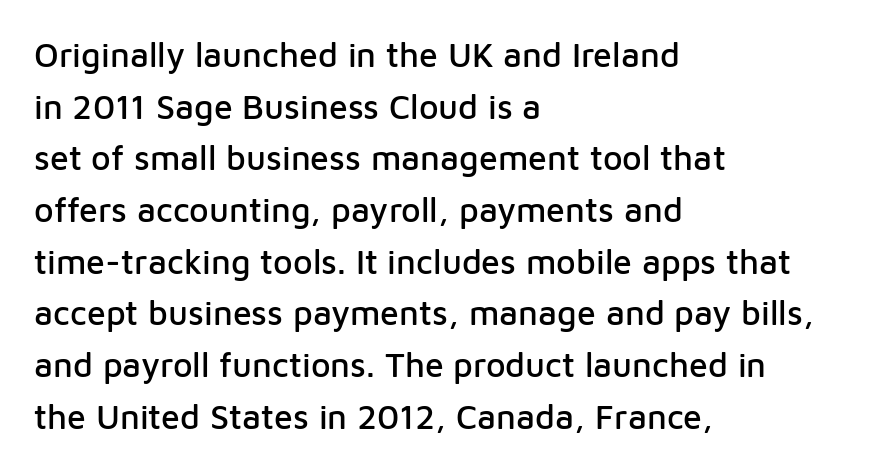
{"serif": "no", "italic": "no", "width": "normal", "stroke_contrast": "low", "x_height": "medium", "monospaced": "no", "underline": "no", "align": "left", "line_spacing": "normal", "line_spacing_ratio": 1.52, "letter_spacing": "normal", "letter_spacing_em": 0.0, "glyph_px": 34}
